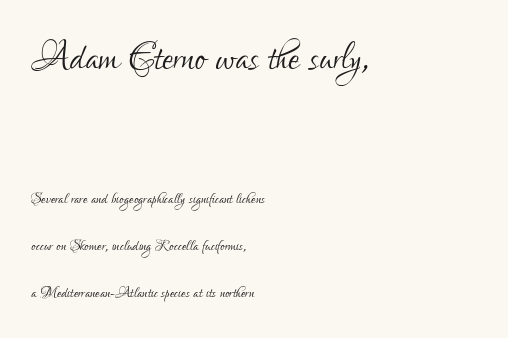
If you drew a ruler down the left edge, every line would touch it. The characters display no serif detailing; their extremities are plain. The tracking reads as untouched default to a designer's eye. Here the designer chose a conventional face with non-uniform glyph widths.
